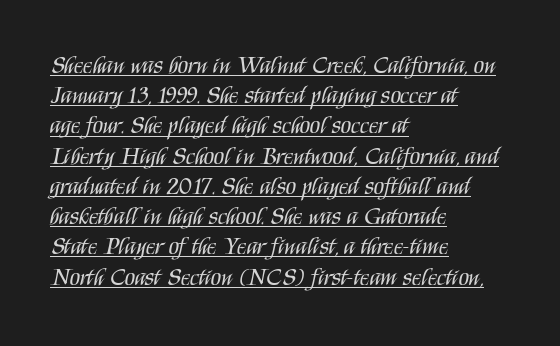
Interline gaps are of average width in this sample. The letterforms sit at book weight or below. Notice how the passage keeps a crisp vertical edge on the left only. Caption: lettering with a line underneath.
